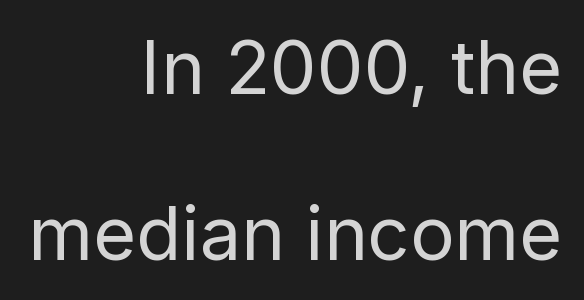
A clean baseline with only descenders dipping below it. Line ends are locked; line starts wander. Observe the ordinary spacing: letters are neighbours, not strangers. Notice the wide empty band between every row — that's loose leading. Varying glyph widths throughout — classic text-font behaviour.
